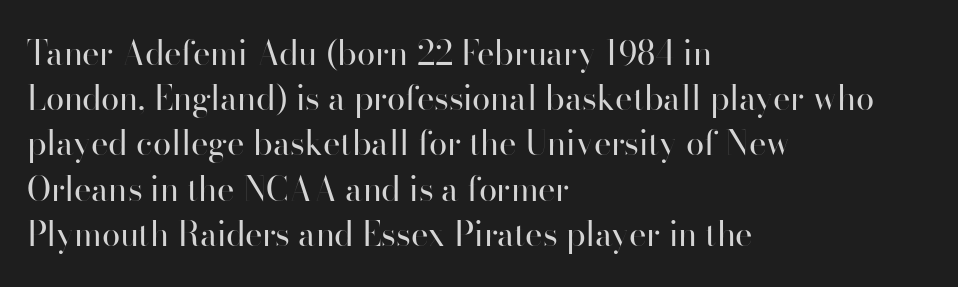
The image shows 33 px regular-weight sans-serif type, upright; set left-aligned, normal line spacing (1.37x), normal letter spacing, not underlined; high stroke contrast and a small x-height.
